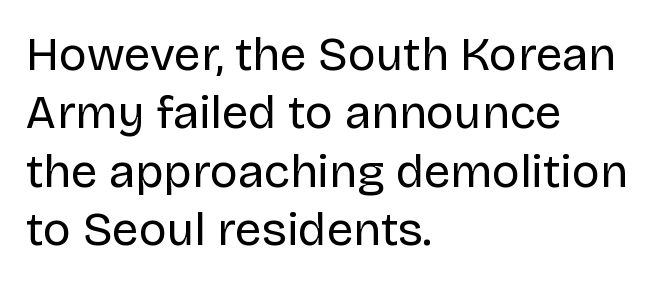
The gap between lines stays unmarked. In CSS terms this would be text-align: left. The rendering uses natural spacing where letterforms have individual widths. Does the type have serifs? No, each stem ends abruptly.
